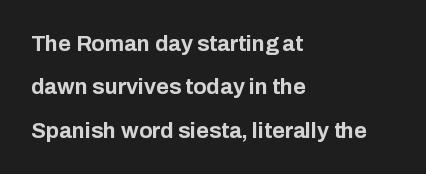
The image shows 22 px bold type, upright; set left-aligned, loose line spacing (1.97x), normal letter spacing, not underlined.
